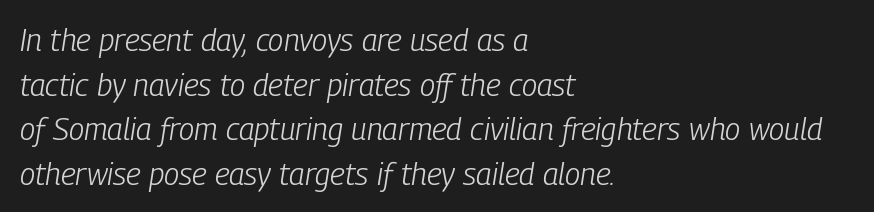
How are the letters spaced? Ordinarily, with no added tracking. The typeface has the unassuming heft of standard copy or less. The rendering uses natural spacing where letterforms have individual widths. Notice how the passage keeps a crisp vertical edge on the left only. Observe the lean: these are italic letterforms.
